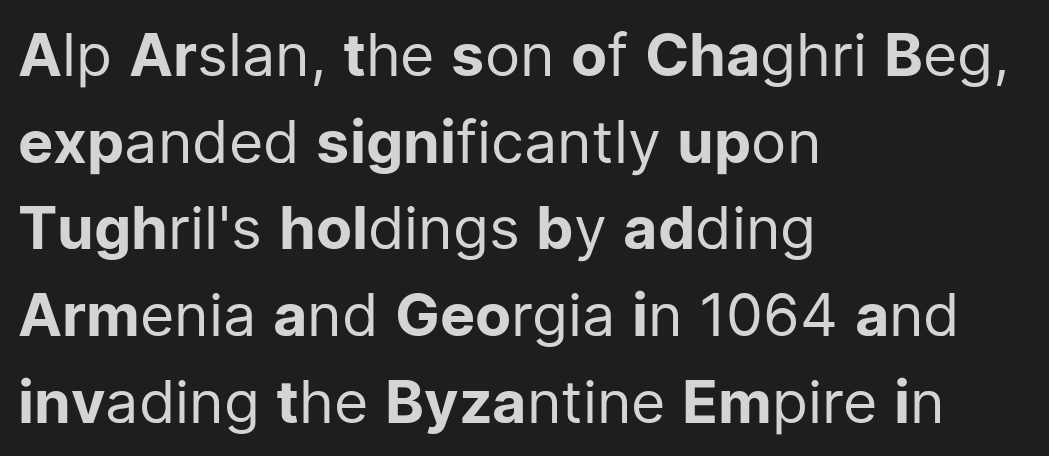
The image shows 59 px regular-weight sans-serif type, upright; set left-aligned, normal line spacing (1.47x), normal letter spacing, not underlined; low stroke contrast and a medium x-height.
